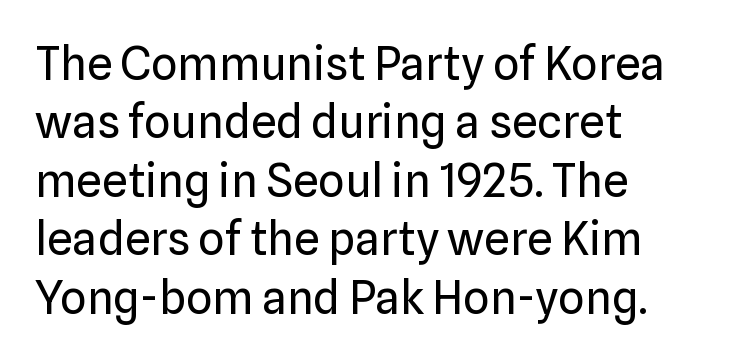
The image shows 46 px regular-weight sans-serif type, upright; set left-aligned, normal line spacing (1.27x), normal letter spacing, not underlined; low stroke contrast and a medium x-height.
